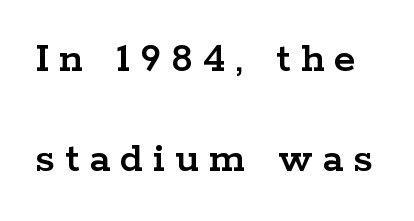
Q: Is the text italic (slanted)? A: No, it is upright.
Q: Is the typeface a serif or a sans-serif typeface? A: Serif.
Q: Is the text underlined? A: No.
Q: Is the spacing between letters normal or unusually wide? A: Unusually wide.
Q: Is the spacing between lines tight, normal or loose? A: Loose.
Q: Width (condensed, normal, or wide)? A: Wide.
Q: Stroke contrast? A: Low.
Q: x-height? A: Medium.
Q: Monospaced? A: No.
